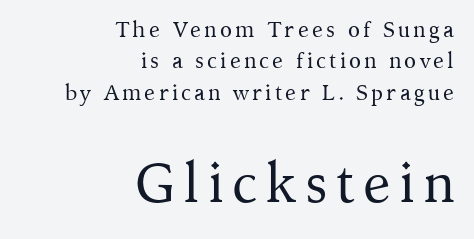
Underlining? Definitely not there. A typesetter would call this proportional, since set widths differ per character. Small over large — that's the arrangement of the two blocks here. A light-to-regular cut is what we see here. The lines are quadded right.
